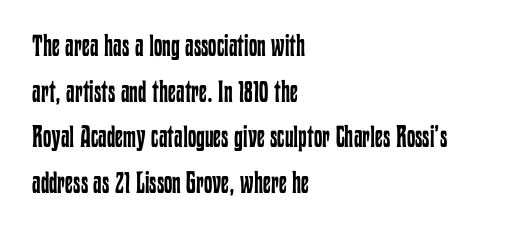
{"italic": "no", "bold": "no", "weight": "regular", "width": "condensed", "stroke_contrast": "low", "x_height": "medium", "monospaced": "no", "underline": "no", "align": "left", "line_spacing": "normal", "line_spacing_ratio": 1.52, "letter_spacing": "normal", "letter_spacing_em": 0.0, "glyph_px": 30}
